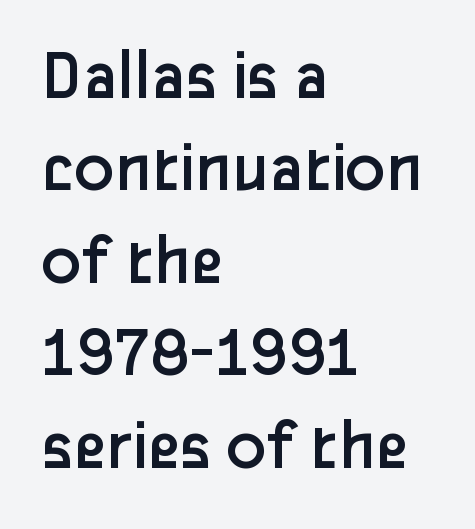
The image shows 74 px regular-weight sans-serif type, upright; set left-aligned, normal line spacing (1.25x), normal letter spacing, not underlined; low stroke contrast and a medium x-height.
